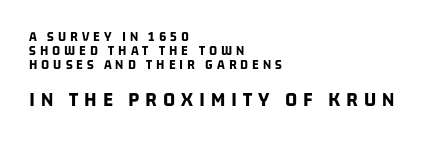
The image shows 21 px bold type; set left-aligned, tight line spacing (1.0x), unusually wide letter spacing (+0.28 em), not underlined; the second (bottom) block is 1.5x larger.
